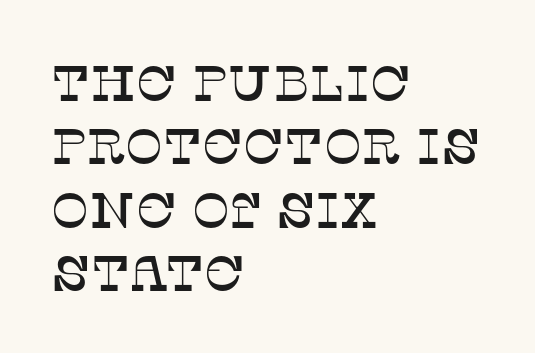
Q: Is the text italic (slanted)? A: No, it is upright.
Q: Is the typeface a serif or a sans-serif typeface? A: Serif.
Q: Is the text underlined? A: No.
Q: How is the paragraph aligned? A: Left-aligned.
Q: Is the spacing between letters normal or unusually wide? A: Normal.
Q: Is the spacing between lines tight, normal or loose? A: Normal.
Q: Width (condensed, normal, or wide)? A: Normal.
Q: Stroke contrast? A: Low.
Q: x-height? A: Large.
Q: Monospaced? A: No.
